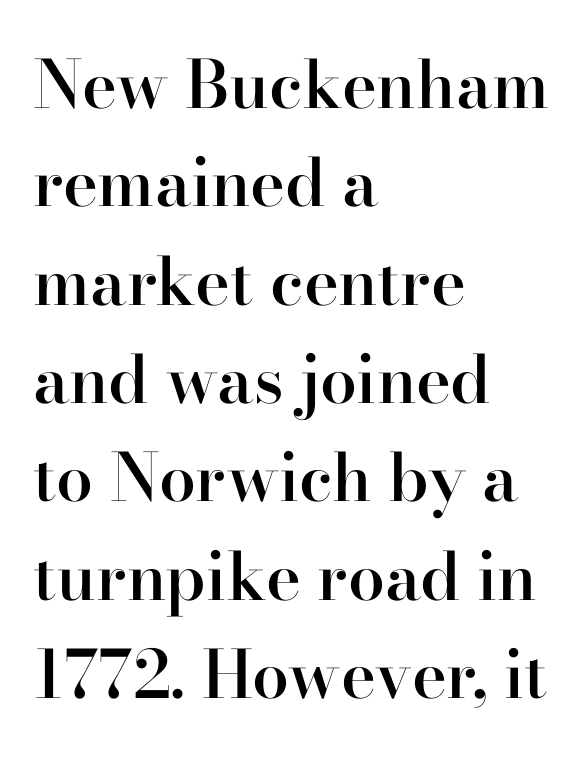
The image shows 66 px semibold serif type, upright; set left-aligned, normal line spacing (1.49x), normal letter spacing, not underlined; high stroke contrast and a small x-height.
